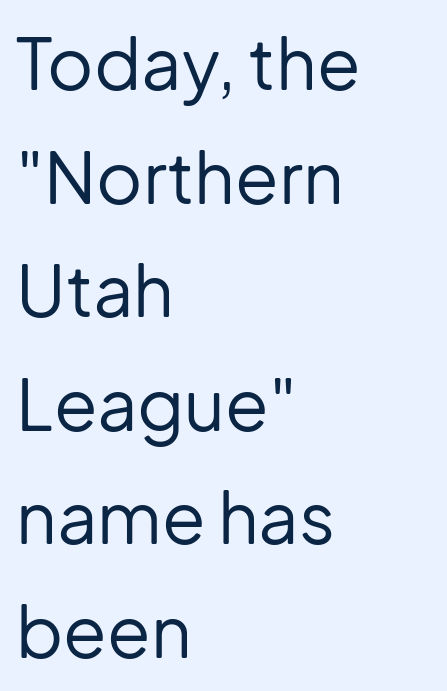
{"serif": "no", "italic": "no", "bold": "no", "weight": "regular", "width": "normal", "stroke_contrast": "low", "x_height": "medium", "monospaced": "no", "underline": "no", "align": "left", "line_spacing": "normal", "line_spacing_ratio": 1.6, "letter_spacing": "normal", "letter_spacing_em": 0.0, "glyph_px": 71}
